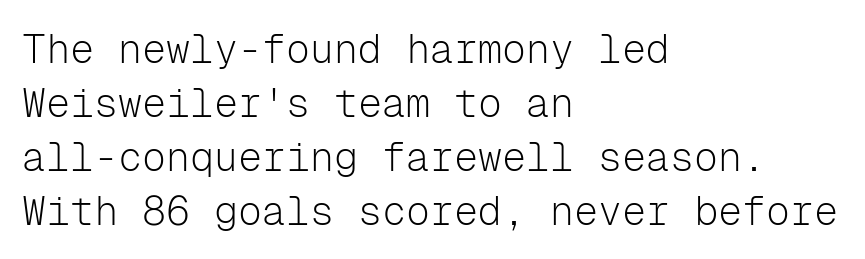
{"serif": "no", "italic": "no", "bold": "no", "weight": "light", "width": "normal", "stroke_contrast": "low", "x_height": "medium", "monospaced": "yes", "underline": "no", "align": "left", "line_spacing": "normal", "line_spacing_ratio": 1.35, "letter_spacing": "normal", "letter_spacing_em": 0.0, "glyph_px": 40}
